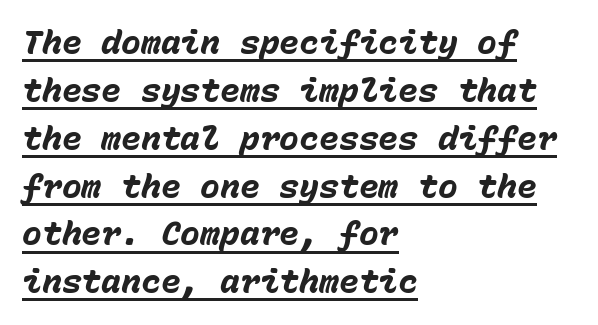
The image shows 33 px heavy type, italic (leaning right), monospaced; set left-aligned, normal line spacing (1.45x), normal letter spacing, underlined; low stroke contrast and a medium x-height.
